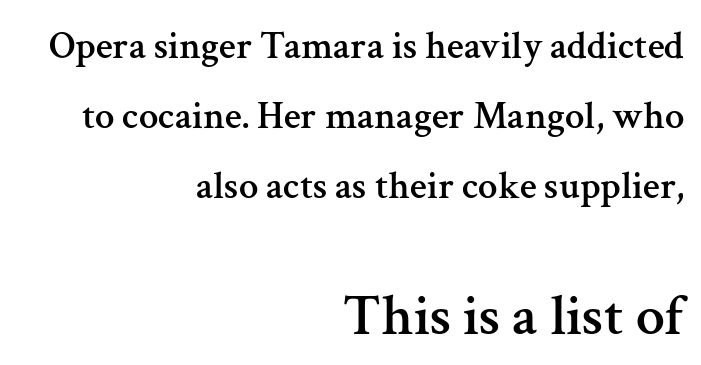
{"serif": "yes", "italic": "no", "width": "normal", "stroke_contrast": "medium", "x_height": "medium", "monospaced": "no", "underline": "no", "align": "right", "line_spacing_ratio": 1.79, "letter_spacing": "normal", "letter_spacing_em": 0.0, "larger_block": "second", "size_ratio": 1.49, "glyph_px": 58}
